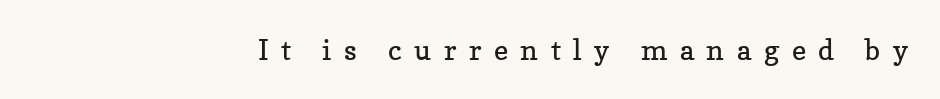
This is the regular roman posture of the typeface. The letterforms stand isolated, each surrounded by extra space. Serifs: yes, visible at the terminals of the letterforms. Looks like regular typesetting: each glyph gets only the width it needs. Letters rest on an invisible, unmarked baseline. No heavy texture on the line: the type isn't bold.
